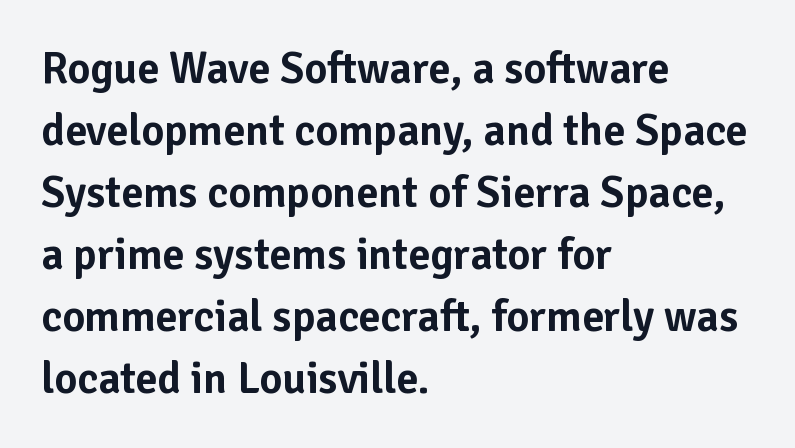
Q: Is the text italic (slanted)? A: No, it is upright.
Q: Is the typeface a serif or a sans-serif typeface? A: Sans-serif.
Q: Is the text underlined? A: No.
Q: How is the paragraph aligned? A: Left-aligned.
Q: Is the spacing between letters normal or unusually wide? A: Normal.
Q: Is the spacing between lines tight, normal or loose? A: Normal.
Q: Width (condensed, normal, or wide)? A: Normal.
Q: Stroke contrast? A: Low.
Q: x-height? A: Medium.
Q: Monospaced? A: No.
